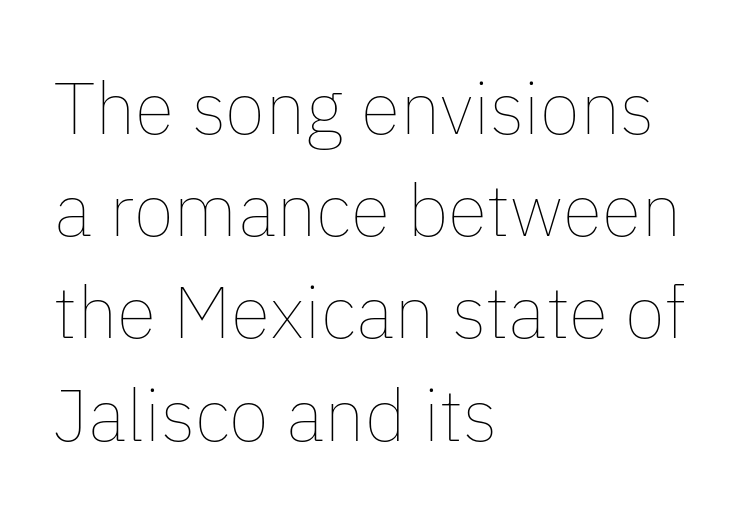
Q: Is the text bold? A: No.
Q: Is the text italic (slanted)? A: No, it is upright.
Q: Is the text underlined? A: No.
Q: How is the paragraph aligned? A: Left-aligned.
Q: Is the spacing between letters normal or unusually wide? A: Normal.
Q: Is the spacing between lines tight, normal or loose? A: Normal.
Q: Width (condensed, normal, or wide)? A: Normal.
Q: Stroke contrast? A: Low.
Q: x-height? A: Medium.
Q: Monospaced? A: No.
